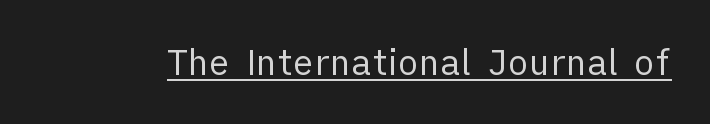
{"serif": "no", "italic": "no", "bold": "no", "weight": "regular", "width": "normal", "stroke_contrast": "low", "x_height": "medium", "monospaced": "no", "underline": "yes", "letter_spacing": "normal", "letter_spacing_em": 0.0, "glyph_px": 35}
